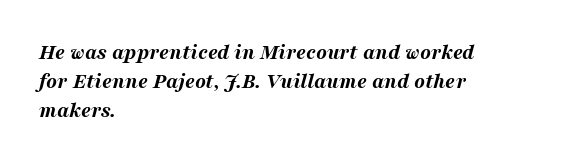
Rendered with sloped, italic letterforms. Default kerning and tracking; the words read as compact shapes. This rendering features lettering with no underline. Reading down the column, the eye jumps a familiar distance to each next line. Is the type bold? Yes — the strokes are clearly thick and heavy.
